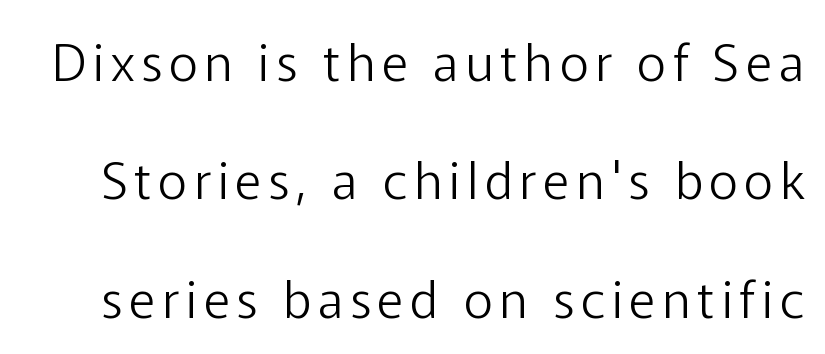
{"serif": "no", "italic": "no", "bold": "no", "weight": "light", "width": "normal", "stroke_contrast": "low", "x_height": "medium", "monospaced": "no", "underline": "no", "line_spacing": "loose", "line_spacing_ratio": 2.32, "glyph_px": 51}
